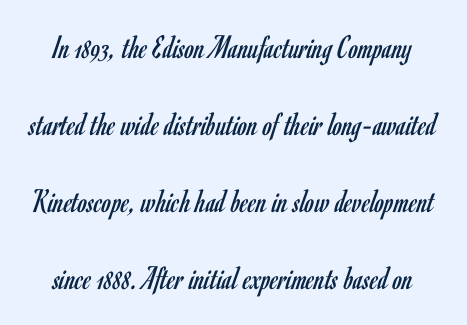
The vertical gap from one line to the next is large. Is the stroke heavy? The answer is a plain regular-or-lighter. Underline: absent. Look at the tracking — it's just the regular setting, nothing added. Type style note: lacks serifs.
